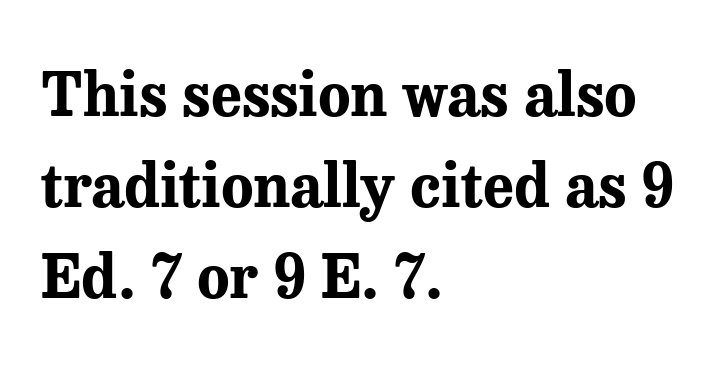
{"serif": "yes", "italic": "no", "bold": "yes", "weight": "bold", "width": "normal", "stroke_contrast": "medium", "x_height": "medium", "monospaced": "no", "underline": "no", "align": "left", "line_spacing": "normal", "line_spacing_ratio": 1.52, "letter_spacing": "normal", "letter_spacing_em": 0.0, "glyph_px": 60}
